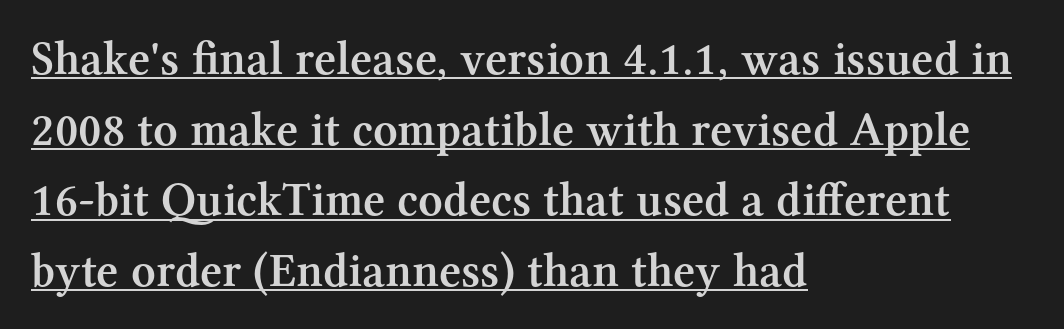
The image shows 48 px semibold serif type, upright; set left-aligned, normal line spacing (1.47x), normal letter spacing, underlined; medium stroke contrast and a medium x-height.
